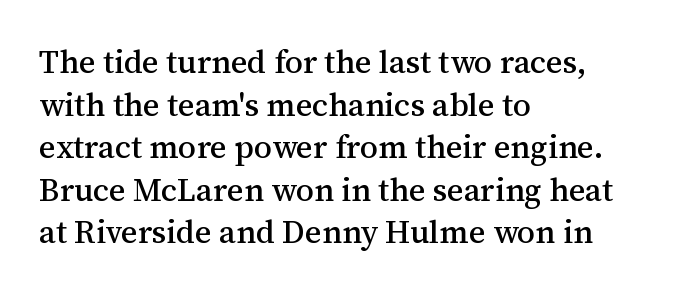
Is there much room between lines? A standard amount, neither cramped nor airy. The type family on display is of the serif kind. The type is set solid horizontally, with unmodified tracking. The setting favours the left margin, as ordinary paragraphs usually do.
